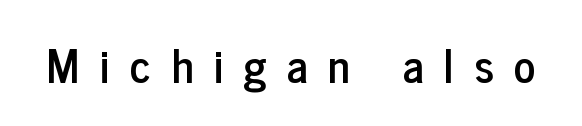
The image shows 46 px condensed sans-serif type, upright; set unusually wide letter spacing (+0.44 em), not underlined; low stroke contrast and a medium x-height.
